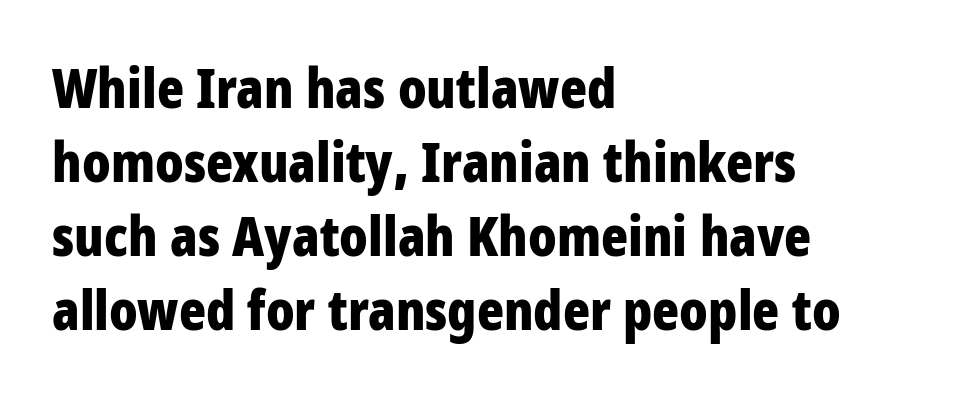
Decoration check: the copy has no underline. The type sits square on the baseline with zero lean. Vertically, the passage feels balanced, rows spaced as you'd expect. I'd describe the lettering as bold — thick and assertive.
